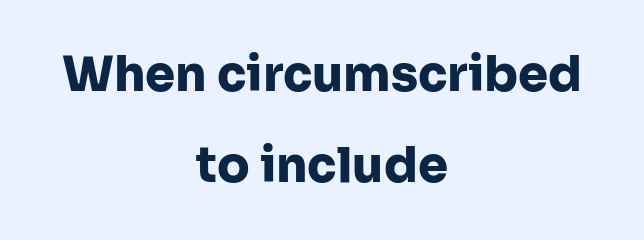
{"serif": "no", "italic": "no", "bold": "yes", "weight": "heavy", "width": "normal", "stroke_contrast": "low", "x_height": "medium", "monospaced": "no", "underline": "no", "align": "center", "line_spacing_ratio": 1.89, "letter_spacing": "normal", "letter_spacing_em": 0.0, "glyph_px": 48}
